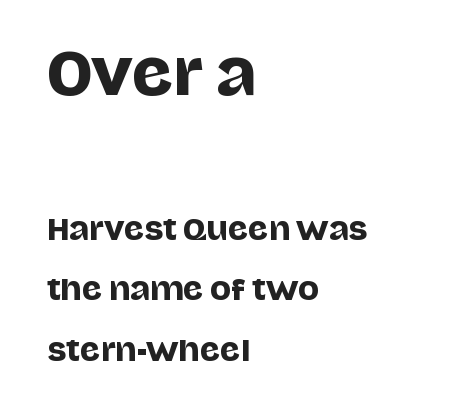
Q: Is the text italic (slanted)? A: No, it is upright.
Q: Is the typeface a serif or a sans-serif typeface? A: Sans-serif.
Q: Is the text underlined? A: No.
Q: How is the paragraph aligned? A: Left-aligned.
Q: Is the spacing between letters normal or unusually wide? A: Normal.
Q: Is the spacing between lines tight, normal or loose? A: Loose.
Q: Which block of text is set in a larger size, the first (top) or the second (bottom)? A: The first (top) one.
Q: Width (condensed, normal, or wide)? A: Normal.
Q: Stroke contrast? A: Low.
Q: x-height? A: Large.
Q: Monospaced? A: No.
